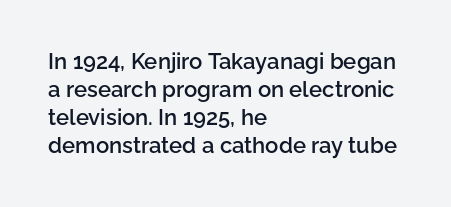
Regular leading. Is there any slant? The stems are plumb. You could call the tracking neutral — neither tight nor loose. A bare baseline throughout the passage.
